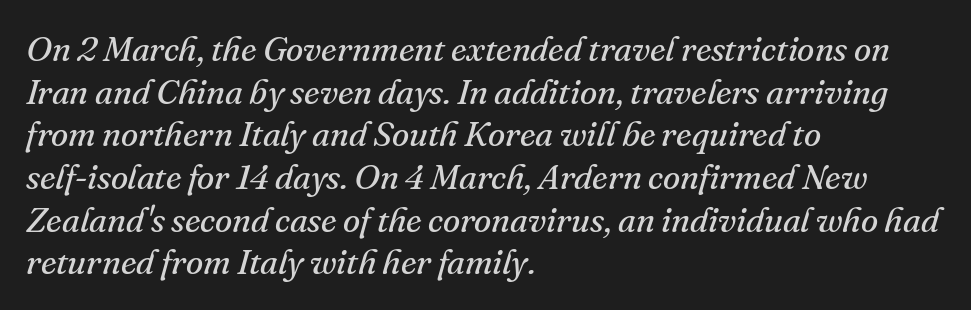
The image shows 35 px regular-weight serif type, italic (leaning right); set left-aligned, line spacing 1.22x, normal letter spacing, not underlined; medium stroke contrast and a small x-height.
